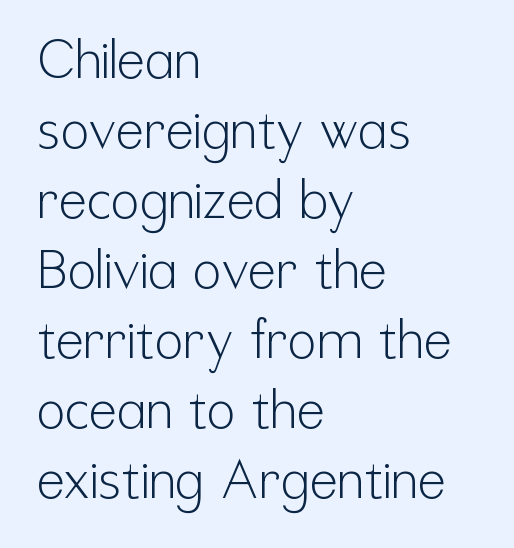
{"serif": "no", "italic": "no", "bold": "no", "weight": "light", "width": "condensed", "stroke_contrast": "low", "x_height": "medium", "monospaced": "no", "underline": "no", "align": "left", "line_spacing": "normal", "line_spacing_ratio": 1.32, "letter_spacing": "normal", "letter_spacing_em": 0.0, "glyph_px": 53}
